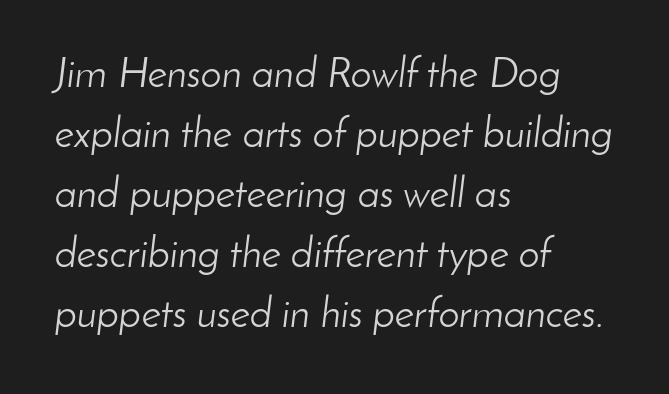
Would a proofreader flag this as italicized? Yes. Proportional: the letters do not fall into vertical columns. Is this a heavy cut? Hardly; it is regular or lighter. Standard letterfit; no display-style spreading of the glyphs.
